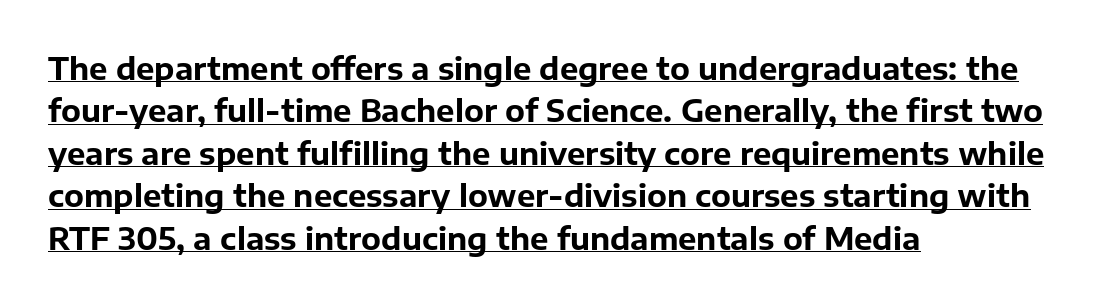
Q: Is the text bold? A: Yes.
Q: Is the text italic (slanted)? A: No, it is upright.
Q: Is the typeface a serif or a sans-serif typeface? A: Sans-serif.
Q: Is the text underlined? A: Yes.
Q: How is the paragraph aligned? A: Left-aligned.
Q: Is the spacing between letters normal or unusually wide? A: Normal.
Q: Is the spacing between lines tight, normal or loose? A: Normal.
Q: Width (condensed, normal, or wide)? A: Normal.
Q: Stroke contrast? A: Low.
Q: x-height? A: Medium.
Q: Monospaced? A: No.
